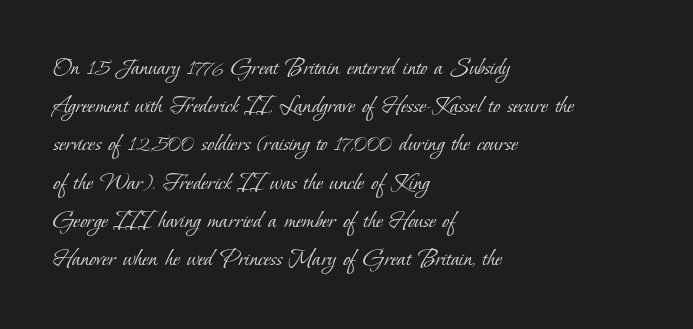
The image shows 26 px text type; set left-aligned, normal line spacing (1.47x), normal letter spacing, not underlined.
